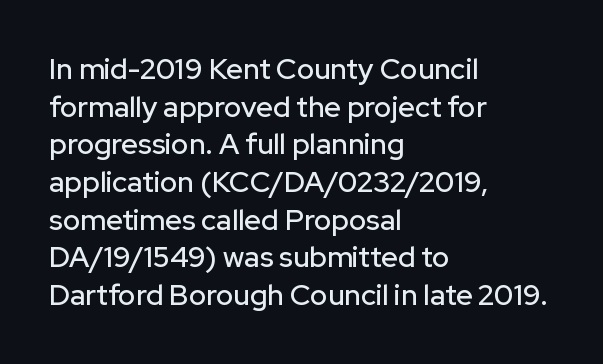
The image shows 29 px sans-serif type, upright; set left-aligned, normal line spacing (1.3x), normal letter spacing, not underlined; low stroke contrast and a medium x-height.
